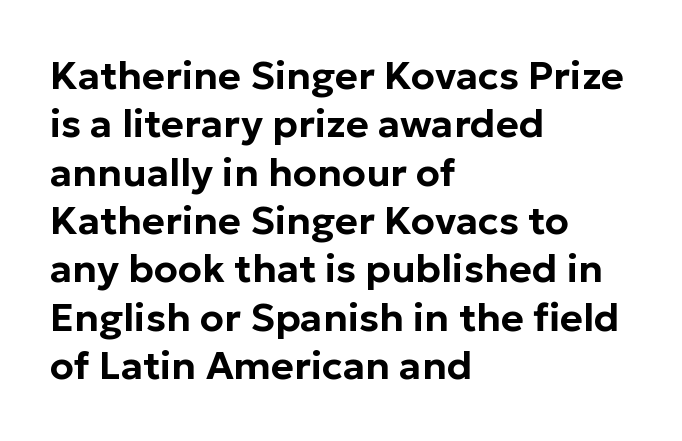
The image shows 39 px sans-serif type, upright; set left-aligned, line spacing 1.24x, normal letter spacing, not underlined; low stroke contrast and a medium x-height.
